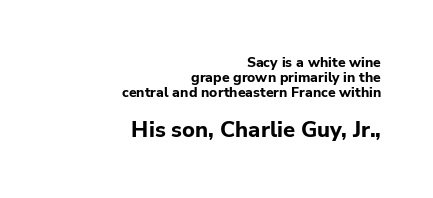
Q: Is the text bold? A: Yes.
Q: Is the text italic (slanted)? A: No, it is upright.
Q: Is the text underlined? A: No.
Q: How is the paragraph aligned? A: Right-aligned.
Q: Is the spacing between letters normal or unusually wide? A: Normal.
Q: Is the spacing between lines tight, normal or loose? A: Tight.
Q: Which block of text is set in a larger size, the first (top) or the second (bottom)? A: The second (bottom) one.
